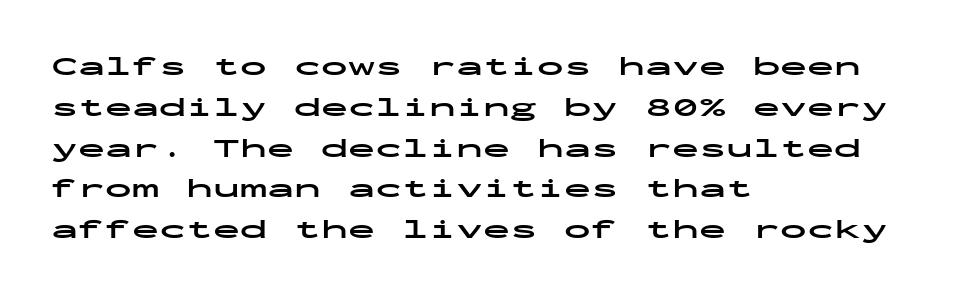
Q: Is the text bold? A: Yes.
Q: Is the text italic (slanted)? A: No, it is upright.
Q: Is the text underlined? A: No.
Q: How is the paragraph aligned? A: Left-aligned.
Q: Is the spacing between letters normal or unusually wide? A: Normal.
Q: Is the spacing between lines tight, normal or loose? A: Normal.
